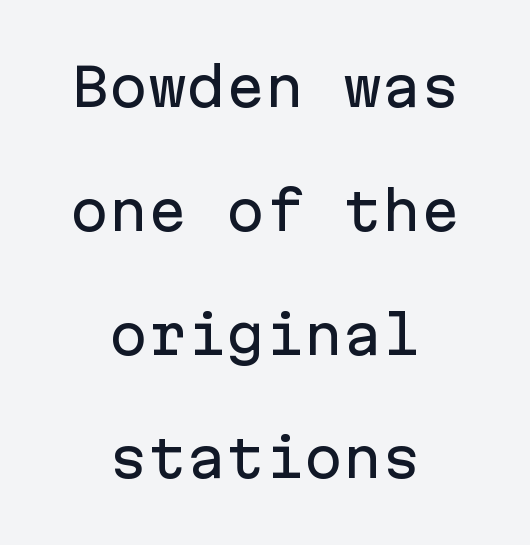
The image shows 52 px sans-serif type, upright, monospaced; set centered, loose line spacing (2.38x), normal letter spacing, not underlined; low stroke contrast and a medium x-height.
